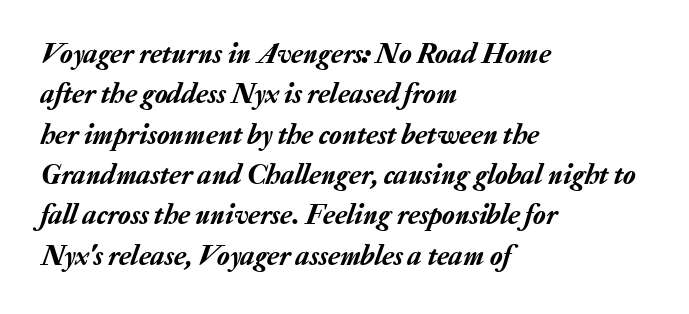
The leading is moderate, giving the passage an even texture. Varying glyph widths throughout — classic text-font behaviour. Beneath every word, the page is bare. Quick note: italic.
